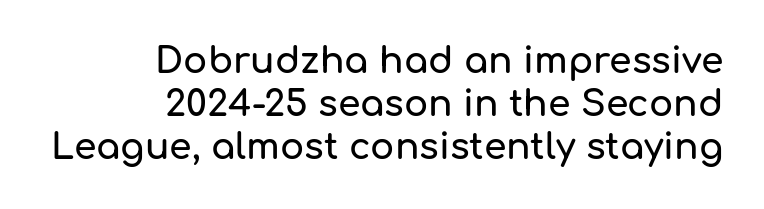
{"serif": "no", "italic": "no", "width": "normal", "stroke_contrast": "low", "x_height": "medium", "monospaced": "no", "underline": "no", "align": "right", "line_spacing_ratio": 1.19, "letter_spacing": "normal", "letter_spacing_em": 0.0, "glyph_px": 36}
